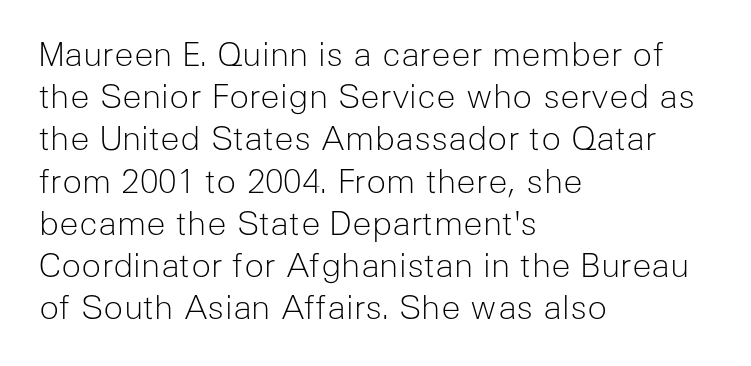
No extra tracking has been applied to these lines. Does the copy run flush right? No — it runs flush left. Evenly set lines give the paragraph a standard silhouette. You can tell from the bare stems that sans-serif type was used. Each letter keeps its own natural width here, so spacing adapts to shape. Counters stay open thanks to moderate or lighter strokes.
